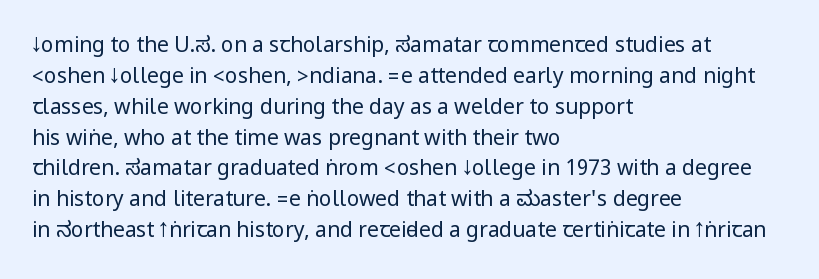
{"italic": "no", "bold": "no", "underline": "no", "align": "left", "line_spacing": "normal", "line_spacing_ratio": 1.47, "letter_spacing": "normal", "letter_spacing_em": 0.0, "glyph_px": 21}
